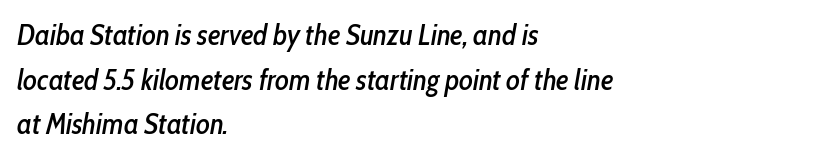
The image shows 29 px condensed type, italic (leaning right); set left-aligned, normal line spacing (1.54x), normal letter spacing, not underlined; low stroke contrast and a medium x-height.
